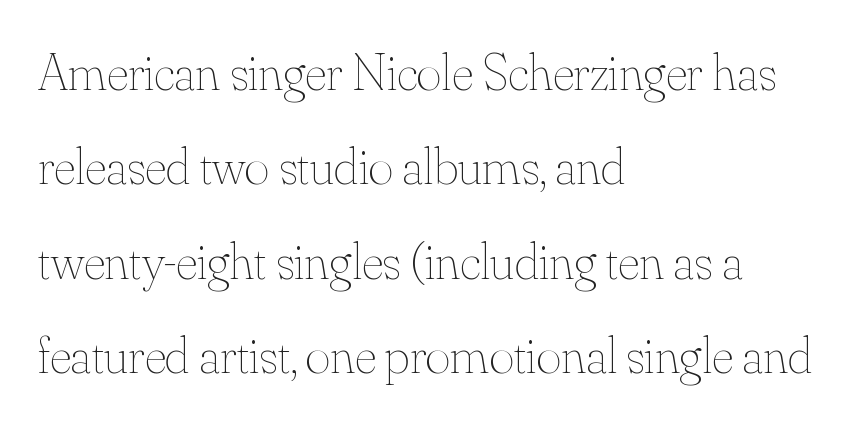
Q: Is the text bold? A: No.
Q: Is the text italic (slanted)? A: No, it is upright.
Q: Is the text underlined? A: No.
Q: How is the paragraph aligned? A: Left-aligned.
Q: Is the spacing between letters normal or unusually wide? A: Normal.
Q: Width (condensed, normal, or wide)? A: Normal.
Q: Stroke contrast? A: Medium.
Q: x-height? A: Small.
Q: Monospaced? A: No.
